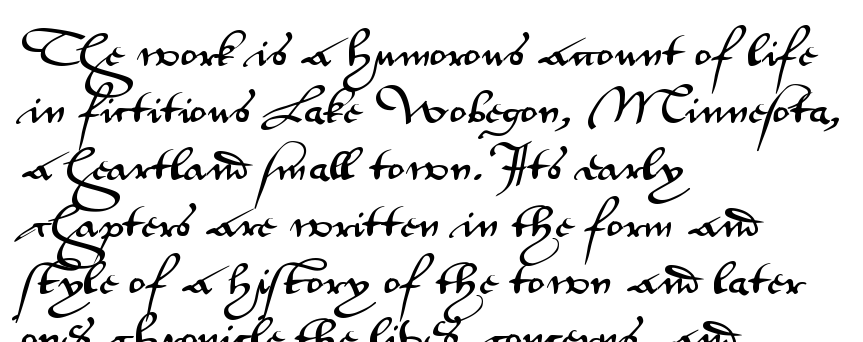
The image shows 36 px wide sans-serif type; set left-aligned, normal line spacing (1.58x), normal letter spacing, not underlined; medium stroke contrast and a small x-height.
